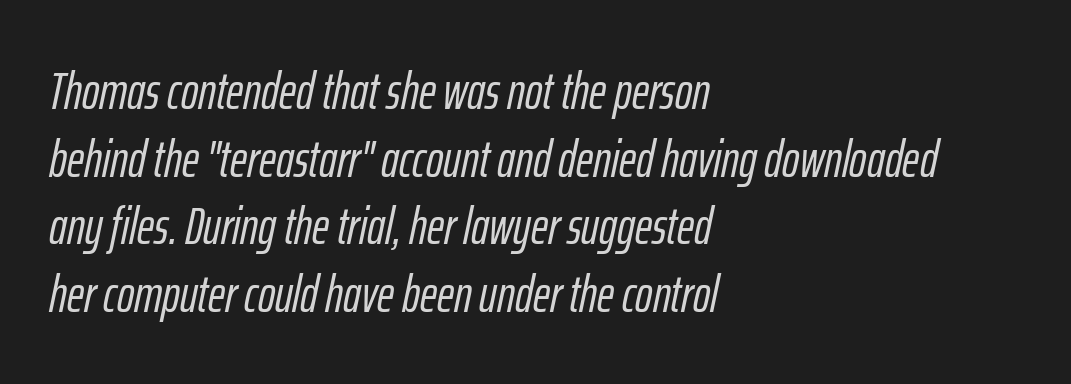
The image shows 52 px condensed type, italic (leaning right); set left-aligned, normal line spacing (1.3x), normal letter spacing, not underlined; low stroke contrast and a medium x-height.
